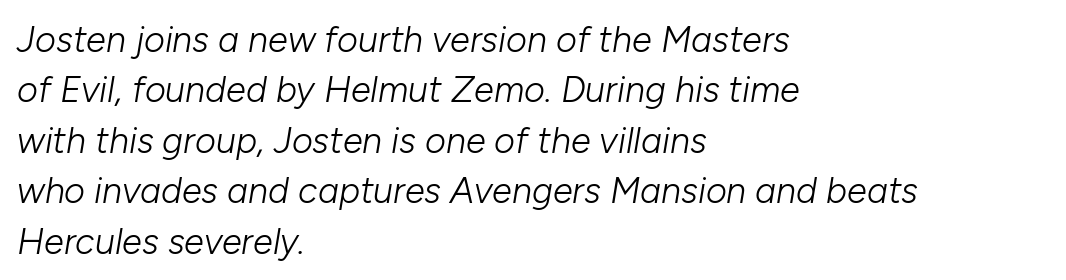
{"italic": "yes", "lean": "right", "slant_degrees": 10, "bold": "no", "weight": "light", "width": "normal", "stroke_contrast": "low", "x_height": "medium", "monospaced": "no", "underline": "no", "align": "left", "line_spacing": "normal", "line_spacing_ratio": 1.4, "letter_spacing": "normal", "letter_spacing_em": 0.0, "glyph_px": 36}
